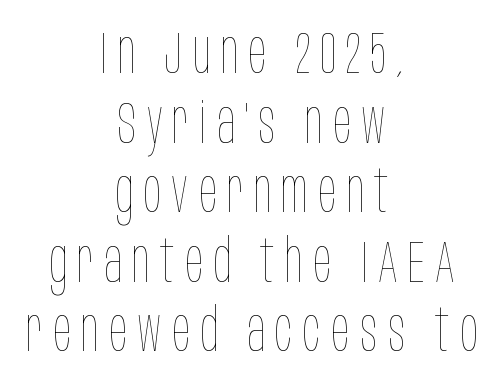
The image shows 60 px thin, condensed type, upright; set centered, line spacing 1.16x, not underlined; low stroke contrast and a large x-height.
